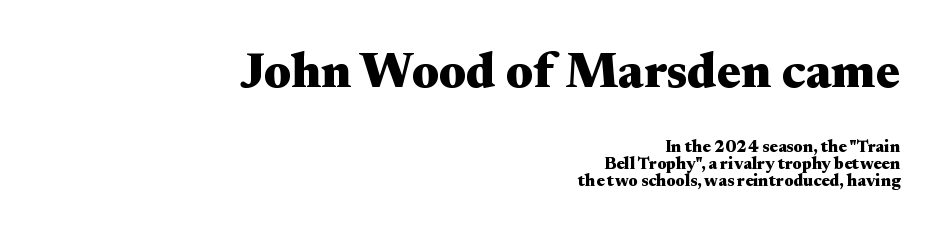
{"serif": "yes", "italic": "no", "bold": "yes", "weight": "heavy", "width": "wide", "stroke_contrast": "medium", "x_height": "small", "monospaced": "no", "underline": "no", "align": "right", "line_spacing": "tight", "line_spacing_ratio": 0.99, "letter_spacing": "normal", "letter_spacing_em": 0.0, "larger_block": "first", "size_ratio": 2.94, "glyph_px": 50}
